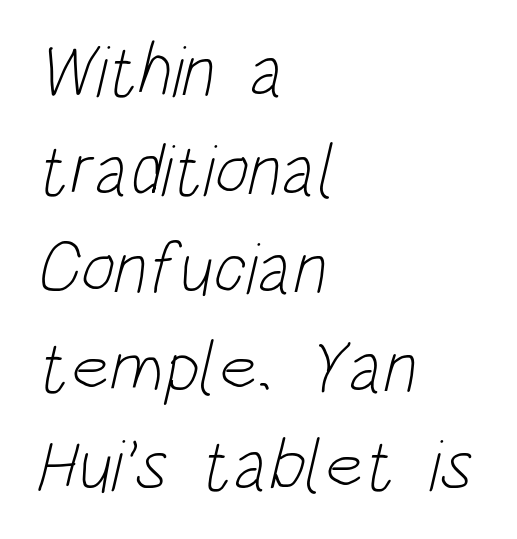
Vertical stems look standard width or narrower in stroke. Horizontal alignment here is leftward, the default for most running prose. Here the designer chose a conventional face with non-uniform glyph widths. Rows of type keep a routine distance in the vertical direction. Check the space under the baseline: it is left empty.
